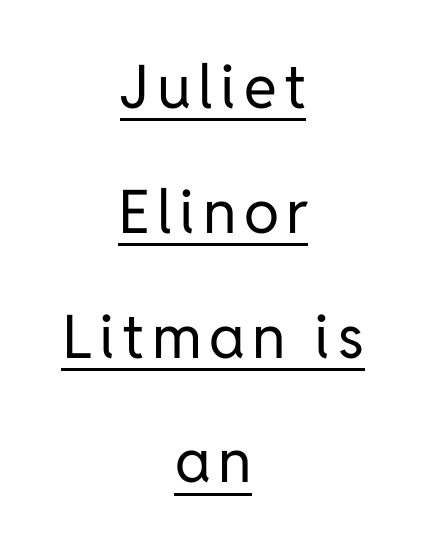
The space between consecutive lines is lavish. Weight: not bold — regular or lighter. A typesetter would label this face a sans. Somebody hit Ctrl+U on this one — the words are underlined. Here the designer chose a conventional face with non-uniform glyph widths. The specimen reads as upright at a glance.
